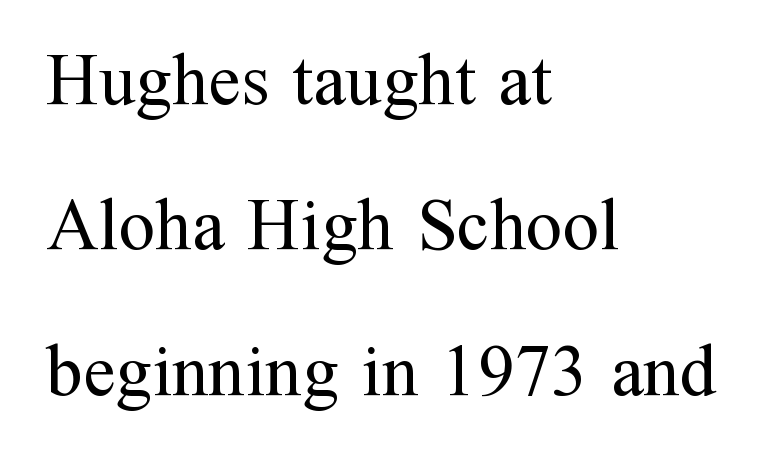
If you drew a line through each stem, it would be perfectly vertical. Plain, unruled lines of type. Which margin do the lines hug? The left one — the right edge is uneven. The face used here is proportionally spaced, like ordinary book or web type.
